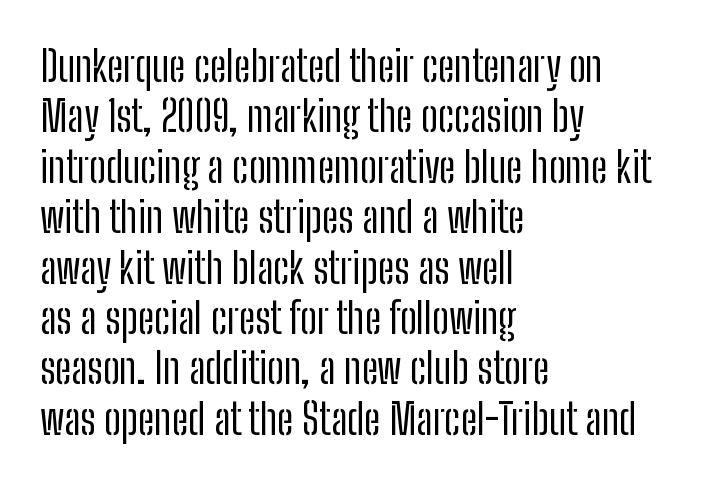
A typesetter would call this zero additional tracking. Letterform terminals end flat and unadorned throughout the passage. The passage shown is not underscored anywhere. This sample has the flowing, uneven cadence of proportional lettering. Caption: multi-line text, flush left, ragged right.
